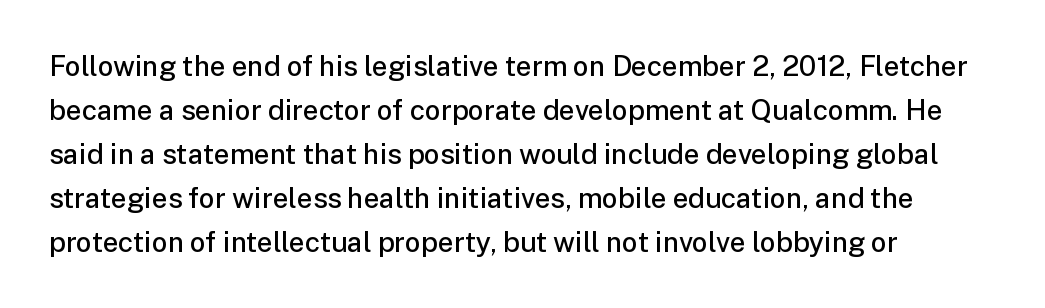
The image shows 28 px semibold sans-serif type, upright; set left-aligned, normal line spacing (1.57x), normal letter spacing, not underlined; low stroke contrast and a medium x-height.
